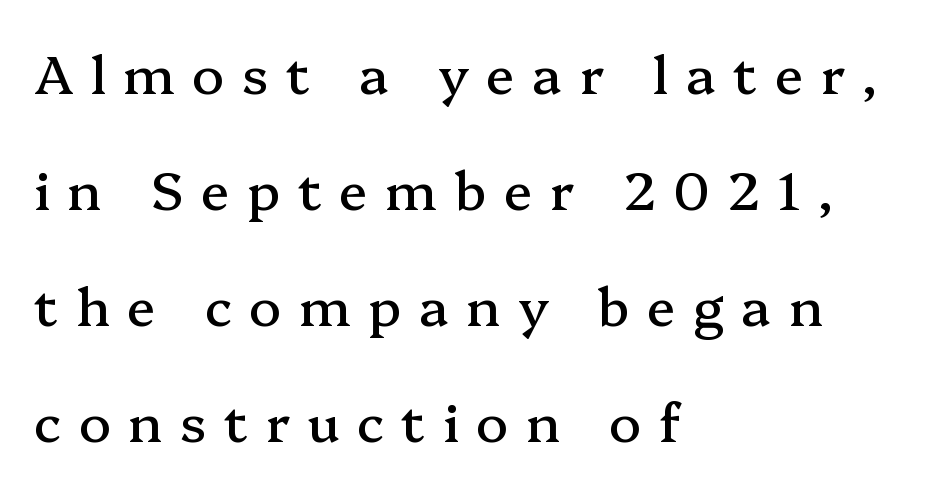
{"serif": "yes", "italic": "no", "width": "normal", "stroke_contrast": "medium", "x_height": "medium", "monospaced": "no", "underline": "no", "align": "left", "line_spacing": "loose", "line_spacing_ratio": 2.19, "letter_spacing": "wide", "letter_spacing_em": 0.33, "glyph_px": 53}
